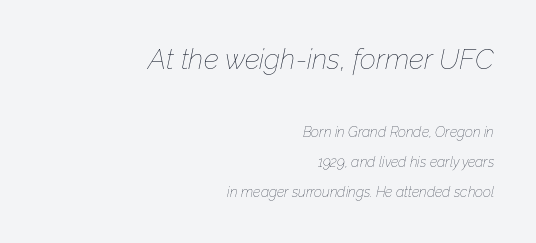
Q: Is the text bold? A: No.
Q: Is the text italic (slanted)? A: Yes, it leans right by about 12 degrees.
Q: Is the text underlined? A: No.
Q: How is the paragraph aligned? A: Right-aligned.
Q: Is the spacing between letters normal or unusually wide? A: Normal.
Q: Is the spacing between lines tight, normal or loose? A: Loose.
Q: Which block of text is set in a larger size, the first (top) or the second (bottom)? A: The first (top) one.
Q: Width (condensed, normal, or wide)? A: Normal.
Q: Stroke contrast? A: Low.
Q: x-height? A: Medium.
Q: Monospaced? A: No.
